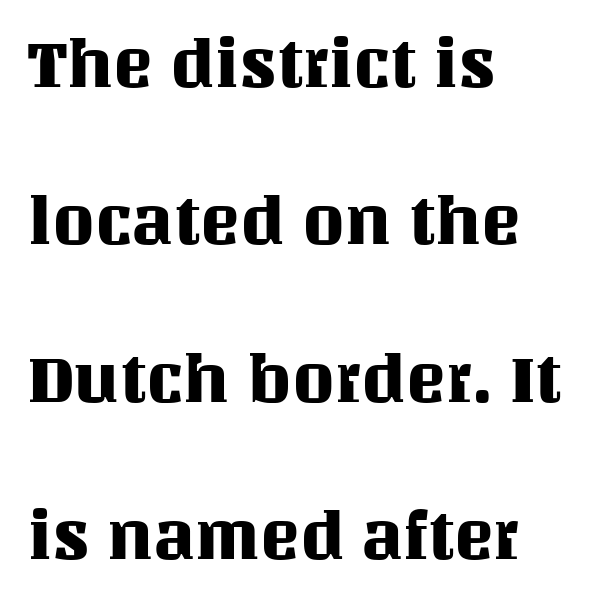
Q: Is the text italic (slanted)? A: No, it is upright.
Q: Is the text underlined? A: No.
Q: How is the paragraph aligned? A: Left-aligned.
Q: Is the spacing between letters normal or unusually wide? A: Normal.
Q: Is the spacing between lines tight, normal or loose? A: Loose.
Q: Width (condensed, normal, or wide)? A: Normal.
Q: Stroke contrast? A: Medium.
Q: x-height? A: Large.
Q: Monospaced? A: No.
